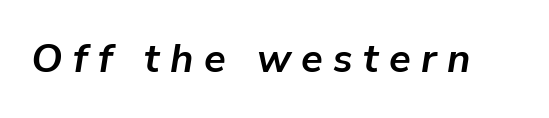
The image shows 40 px semibold type, italic (leaning right); set unusually wide letter spacing (+0.26 em), not underlined; low stroke contrast and a medium x-height.
